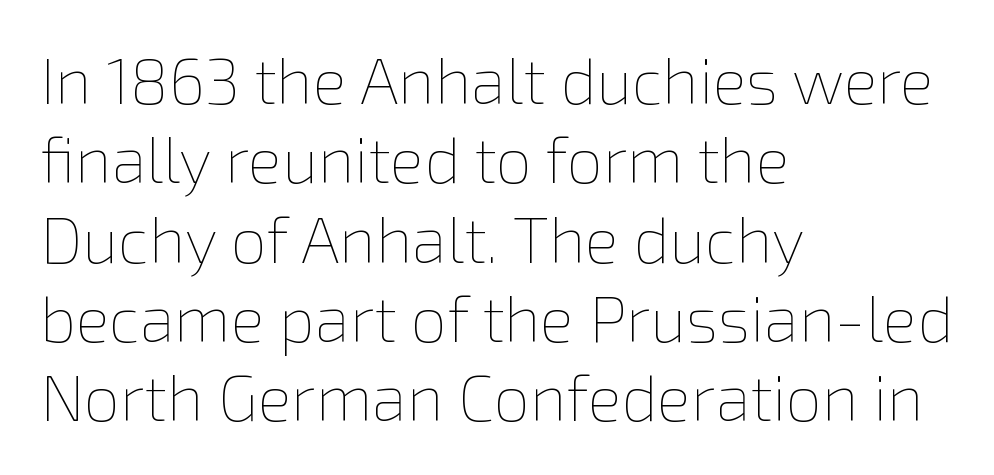
The image shows 64 px thin type, upright; set left-aligned, line spacing 1.24x, normal letter spacing, not underlined; low stroke contrast and a medium x-height.
